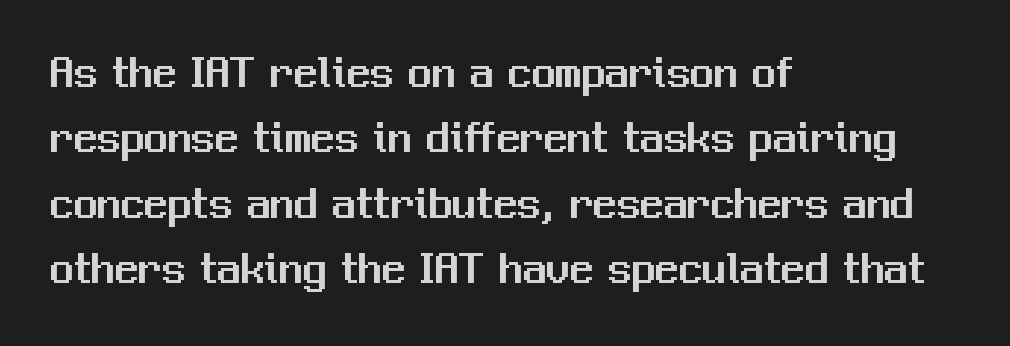
The image shows 47 px sans-serif type, upright; set left-aligned, normal line spacing (1.39x), normal letter spacing, not underlined; medium stroke contrast and a medium x-height.
